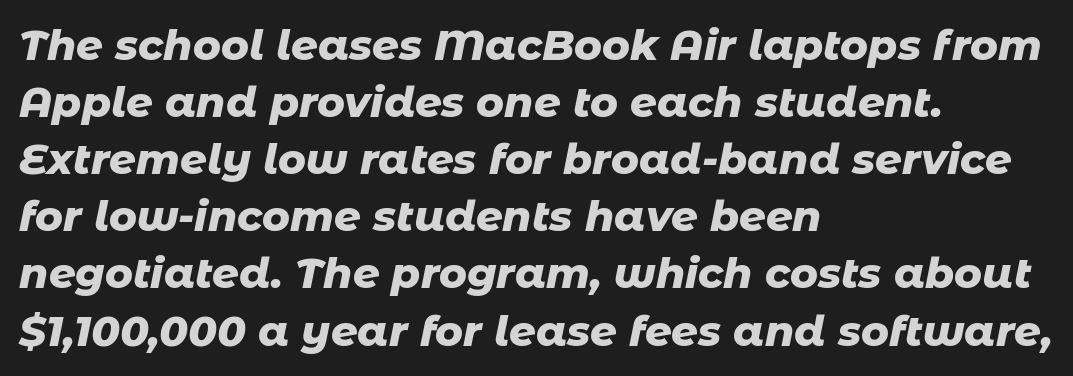
{"italic": "yes", "lean": "right", "slant_degrees": 11, "bold": "yes", "weight": "heavy", "width": "normal", "stroke_contrast": "low", "x_height": "medium", "monospaced": "no", "underline": "no", "align": "left", "line_spacing": "normal", "line_spacing_ratio": 1.36, "letter_spacing": "normal", "letter_spacing_em": 0.0, "glyph_px": 42}
